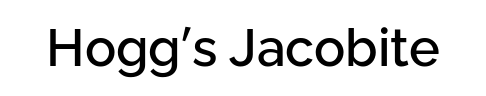
Check the space under the baseline: it is left empty. Vertical strokes here are truly vertical. Letterform terminals end flat and unadorned throughout the passage. The rendering keeps characters at their native spacing. These lines are rendered in a variable-pitch font.
